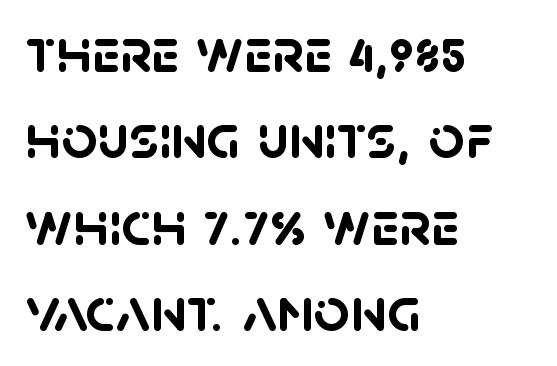
{"serif": "no", "bold": "yes", "weight": "semibold", "width": "normal", "stroke_contrast": "low", "x_height": "large", "monospaced": "no", "underline": "no", "align": "left", "line_spacing": "normal", "line_spacing_ratio": 1.37, "letter_spacing": "normal", "letter_spacing_em": 0.0, "glyph_px": 63}
